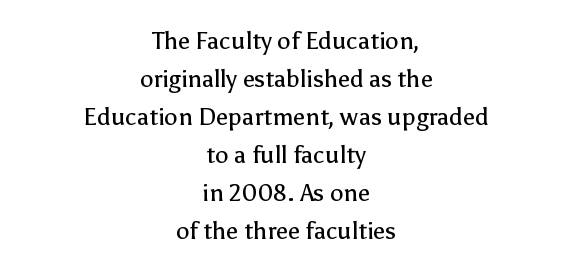
Caption: face not bold, strokes unweighted. The type is set solid horizontally, with unmodified tracking. The lines are quadded center. Honestly, the row spacing looks completely unremarkable.
